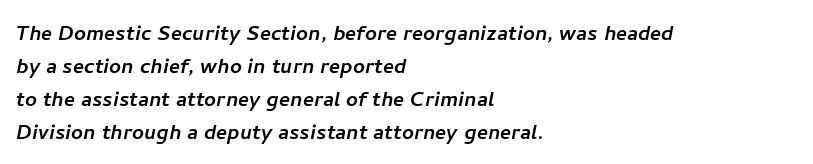
The image shows 26 px text type; set left-aligned, normal line spacing (1.27x), normal letter spacing, not underlined.
